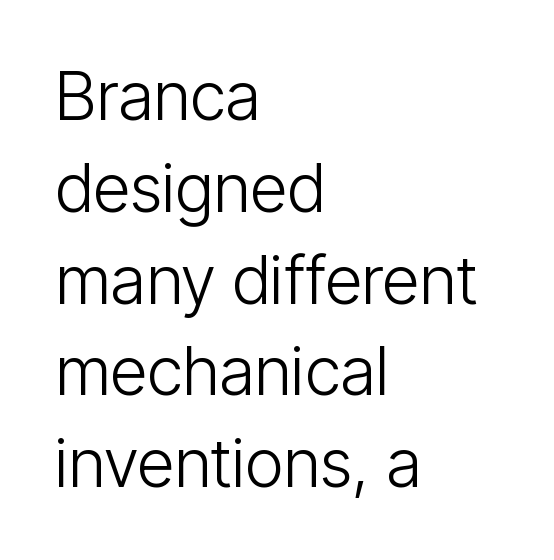
The image shows 67 px light, condensed sans-serif type, upright; set left-aligned, normal line spacing (1.37x), normal letter spacing, not underlined; low stroke contrast and a medium x-height.
